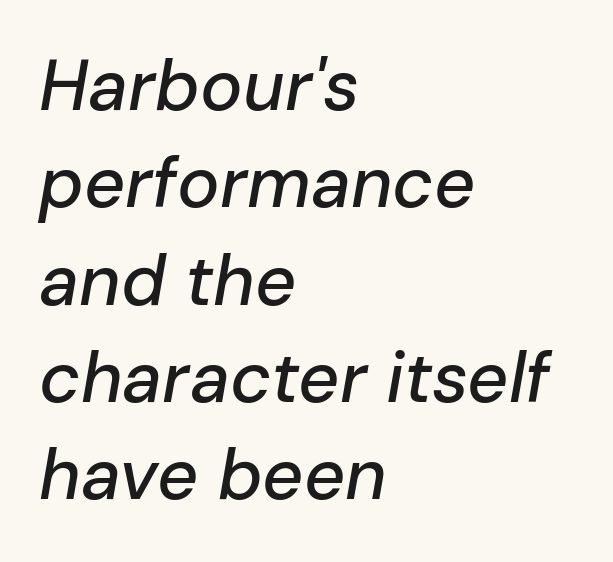
The image shows 71 px text type, italic (leaning right); set left-aligned, normal line spacing (1.37x), normal letter spacing, not underlined; low stroke contrast and a medium x-height.
